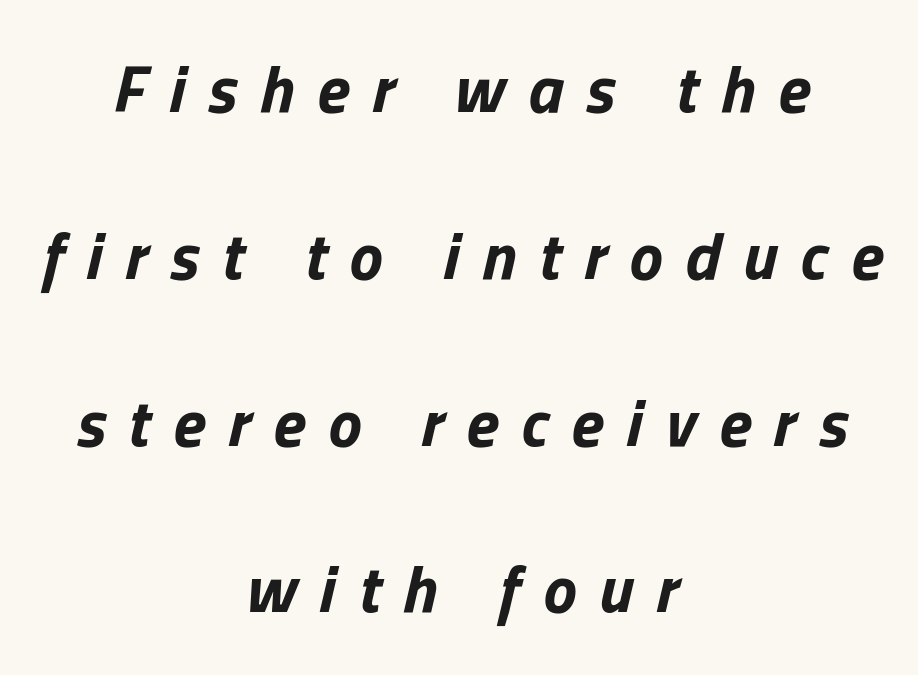
{"italic": "yes", "lean": "right", "slant_degrees": 13, "bold": "yes", "weight": "bold", "width": "normal", "stroke_contrast": "low", "x_height": "medium", "monospaced": "no", "underline": "no", "align": "center", "line_spacing": "loose", "line_spacing_ratio": 2.49, "letter_spacing": "wide", "letter_spacing_em": 0.34, "glyph_px": 67}
